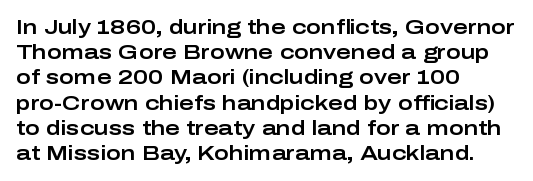
Q: Is the text italic (slanted)? A: No, it is upright.
Q: Is the text underlined? A: No.
Q: How is the paragraph aligned? A: Left-aligned.
Q: Is the spacing between letters normal or unusually wide? A: Normal.
Q: Is the spacing between lines tight, normal or loose? A: Normal.
